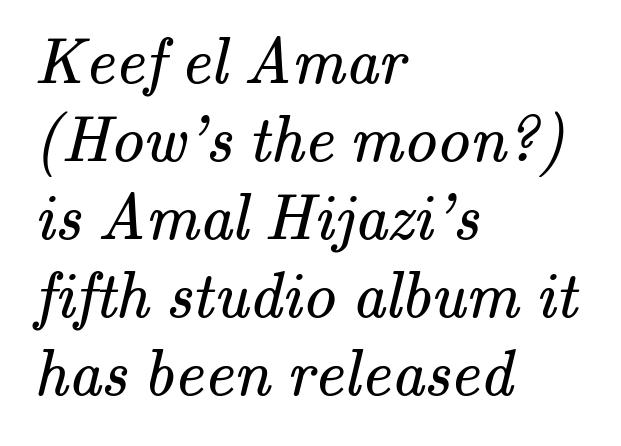
{"serif": "yes", "bold": "no", "weight": "regular", "width": "normal", "stroke_contrast": "medium", "x_height": "small", "monospaced": "no", "underline": "no", "align": "left", "line_spacing_ratio": 1.2, "letter_spacing": "normal", "letter_spacing_em": 0.0, "glyph_px": 65}
